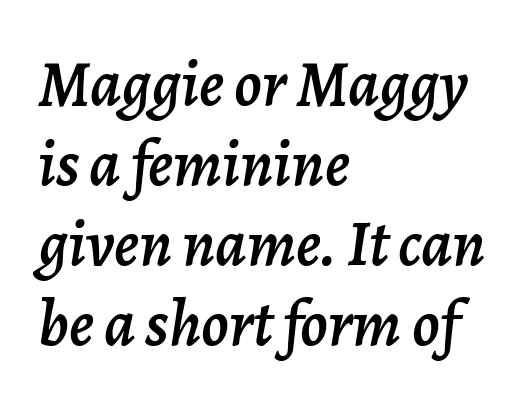
{"italic": "yes", "lean": "right", "slant_degrees": 7, "width": "normal", "stroke_contrast": "low", "x_height": "medium", "monospaced": "no", "underline": "no", "align": "left", "line_spacing_ratio": 1.23, "letter_spacing": "normal", "letter_spacing_em": 0.0, "glyph_px": 65}
